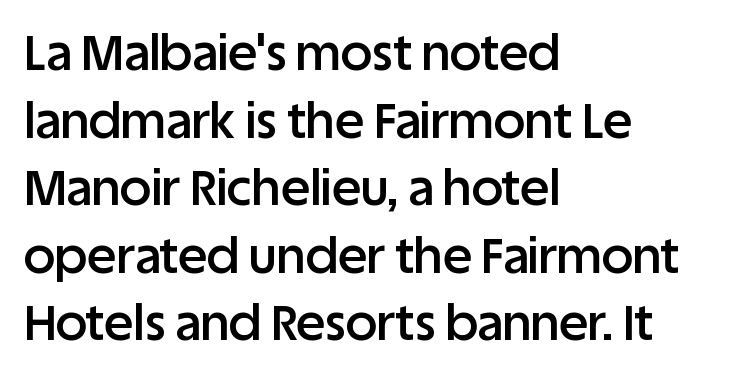
Q: Is the text bold? A: Semi-bold.
Q: Is the text italic (slanted)? A: No, it is upright.
Q: Is the typeface a serif or a sans-serif typeface? A: Sans-serif.
Q: Is the text underlined? A: No.
Q: How is the paragraph aligned? A: Left-aligned.
Q: Is the spacing between letters normal or unusually wide? A: Normal.
Q: Is the spacing between lines tight, normal or loose? A: Normal.
Q: Width (condensed, normal, or wide)? A: Normal.
Q: Stroke contrast? A: Low.
Q: x-height? A: Large.
Q: Monospaced? A: No.
